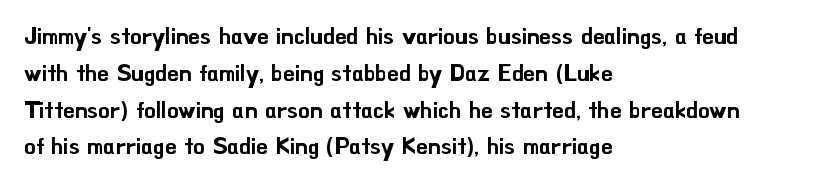
The image shows 23 px text type, upright; set left-aligned, normal line spacing (1.6x), normal letter spacing, not underlined.
